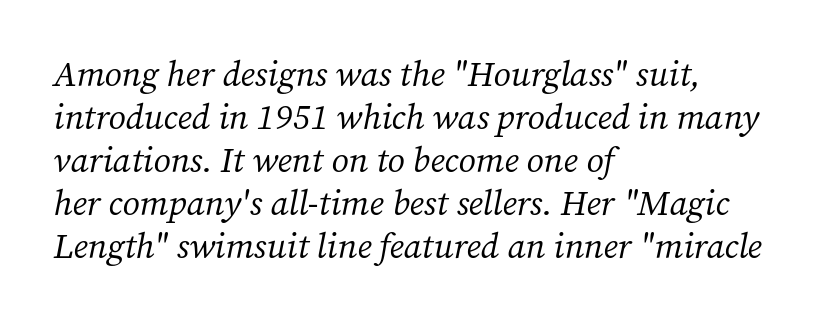
{"serif": "yes", "italic": "yes", "lean": "right", "slant_degrees": 12, "bold": "no", "weight": "regular", "width": "normal", "stroke_contrast": "medium", "x_height": "medium", "monospaced": "no", "underline": "no", "align": "left", "line_spacing_ratio": 1.23, "letter_spacing": "normal", "letter_spacing_em": 0.0, "glyph_px": 35}
